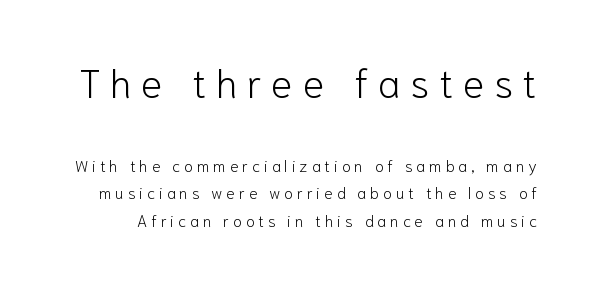
Of the two passages, the one on top uses the larger point size. Type without underlining. The rendering shows plain stroke endings on the letterforms — a sans-serif design. Loose tracking; the words dissolve into strings of separated letters. This is the regular roman posture of the typeface. A light-to-regular cut is what we see here.
